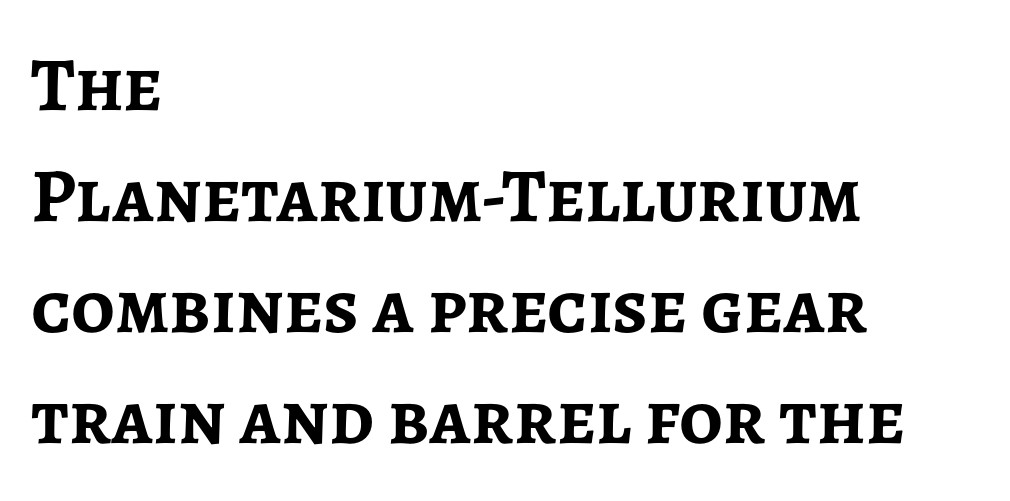
Default kerning and tracking; the words read as compact shapes. The foot of each line stays bare and open. Varying glyph widths throughout — classic text-font behaviour. Does the lettering tilt? It doesn't — this is upright. In terms of leading, this rendering sits right in the middle. These words are printed bold, with thick strokes throughout.
